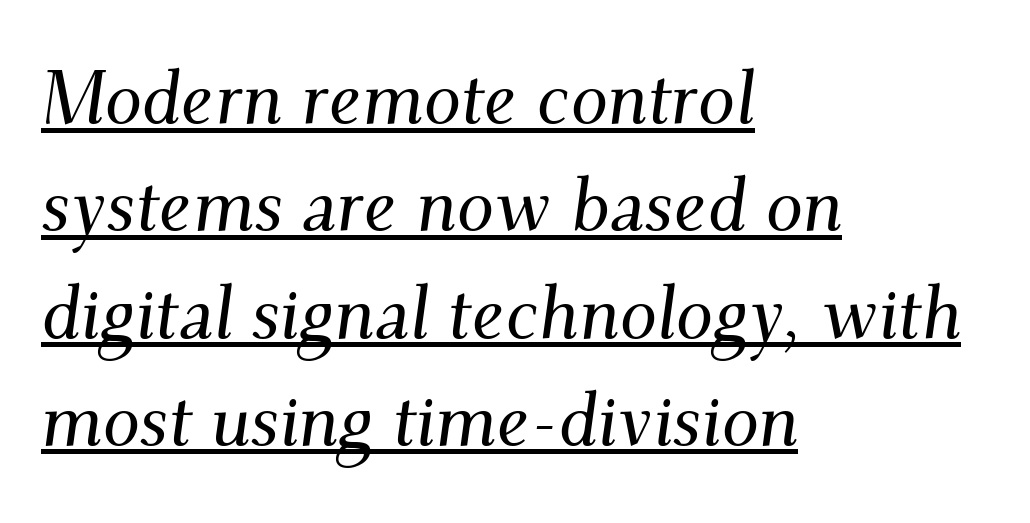
{"serif": "yes", "italic": "yes", "lean": "right", "slant_degrees": 9, "width": "normal", "stroke_contrast": "medium", "x_height": "small", "monospaced": "no", "underline": "yes", "align": "left", "line_spacing": "normal", "line_spacing_ratio": 1.45, "letter_spacing": "normal", "letter_spacing_em": 0.0, "glyph_px": 74}
